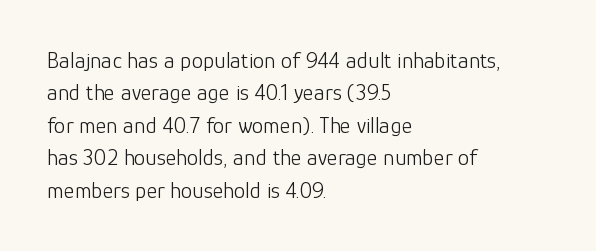
Q: Is the text bold? A: No.
Q: Is the text italic (slanted)? A: No, it is upright.
Q: Is the text underlined? A: No.
Q: How is the paragraph aligned? A: Left-aligned.
Q: Is the spacing between letters normal or unusually wide? A: Normal.
Q: Is the spacing between lines tight, normal or loose? A: Normal.
